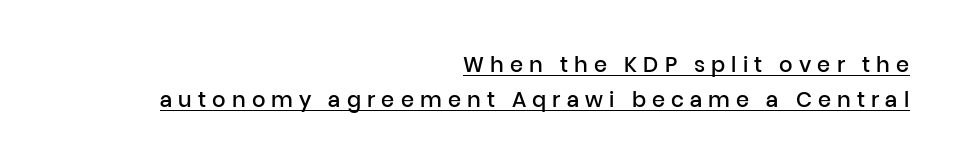
Q: Is the text bold? A: Semi-bold.
Q: Is the text italic (slanted)? A: No, it is upright.
Q: Is the text underlined? A: Yes.
Q: How is the paragraph aligned? A: Right-aligned.
Q: Is the spacing between letters normal or unusually wide? A: Unusually wide.
Q: Is the spacing between lines tight, normal or loose? A: Normal.
